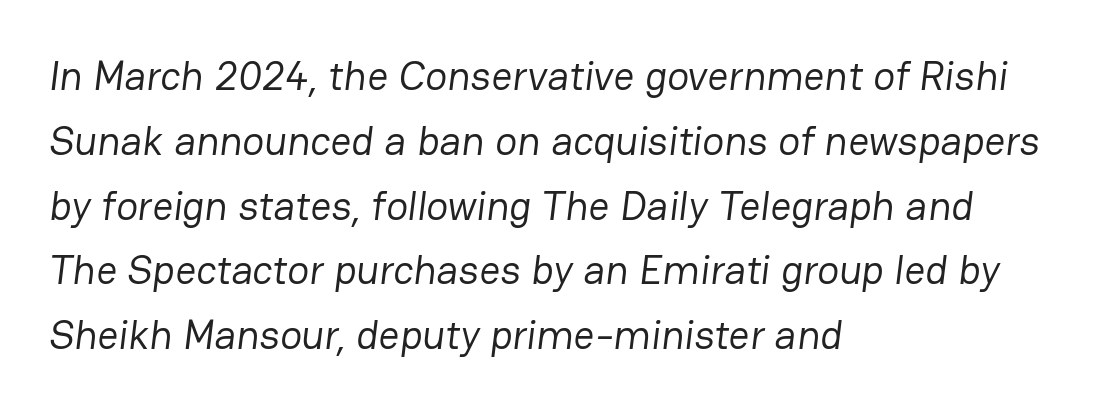
The image shows 41 px regular-weight sans-serif type; set left-aligned, normal line spacing (1.58x), normal letter spacing, not underlined; low stroke contrast and a medium x-height.
